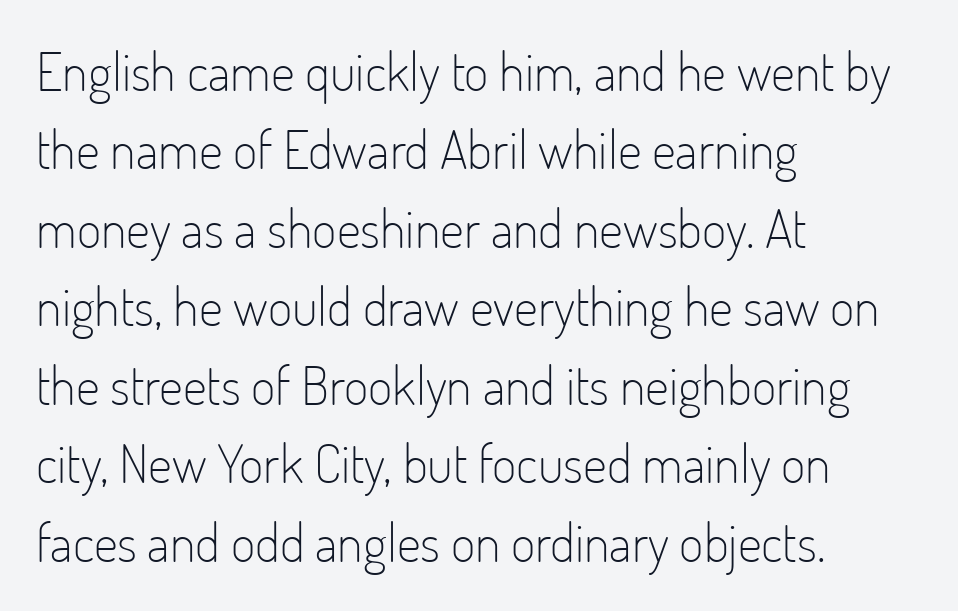
Q: Is the text bold? A: No.
Q: Is the text italic (slanted)? A: No, it is upright.
Q: Is the typeface a serif or a sans-serif typeface? A: Sans-serif.
Q: Is the text underlined? A: No.
Q: How is the paragraph aligned? A: Left-aligned.
Q: Is the spacing between letters normal or unusually wide? A: Normal.
Q: Is the spacing between lines tight, normal or loose? A: Normal.
Q: Width (condensed, normal, or wide)? A: Condensed.
Q: Stroke contrast? A: Low.
Q: x-height? A: Small.
Q: Monospaced? A: No.
